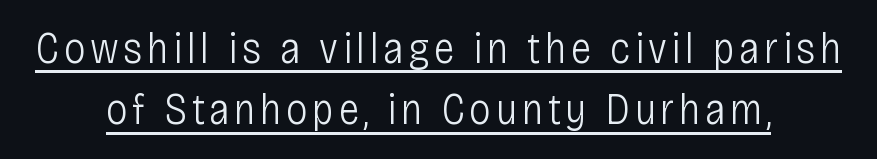
The image shows 44 px light, condensed sans-serif type, upright; set centered, normal line spacing (1.39x), underlined; low stroke contrast and a large x-height.
